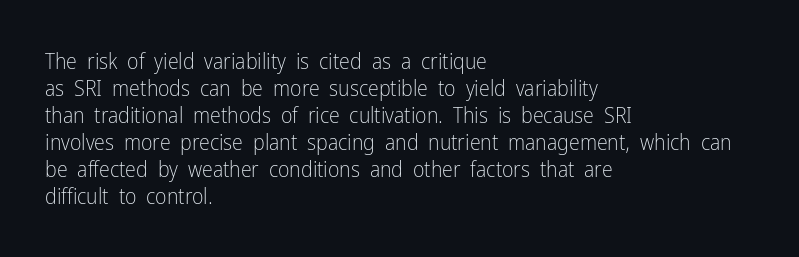
{"italic": "no", "bold": "no", "underline": "no", "align": "left", "line_spacing_ratio": 1.23, "letter_spacing": "normal", "letter_spacing_em": 0.0, "glyph_px": 22}
